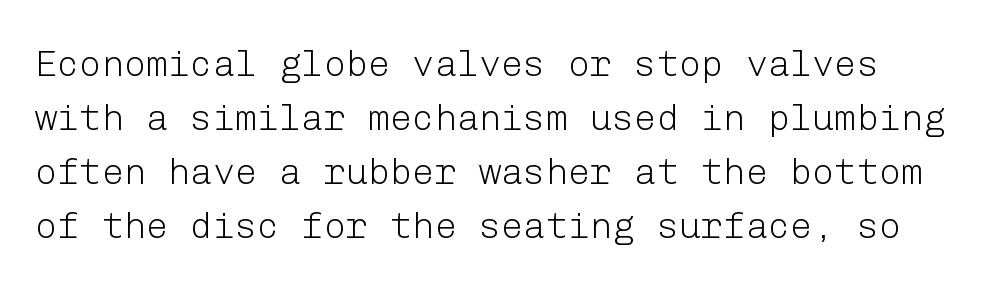
Q: Is the text bold? A: No.
Q: Is the text italic (slanted)? A: No, it is upright.
Q: Is the typeface a serif or a sans-serif typeface? A: Sans-serif.
Q: Is the text underlined? A: No.
Q: Is the spacing between letters normal or unusually wide? A: Normal.
Q: Is the spacing between lines tight, normal or loose? A: Normal.
Q: Width (condensed, normal, or wide)? A: Normal.
Q: Stroke contrast? A: Low.
Q: x-height? A: Medium.
